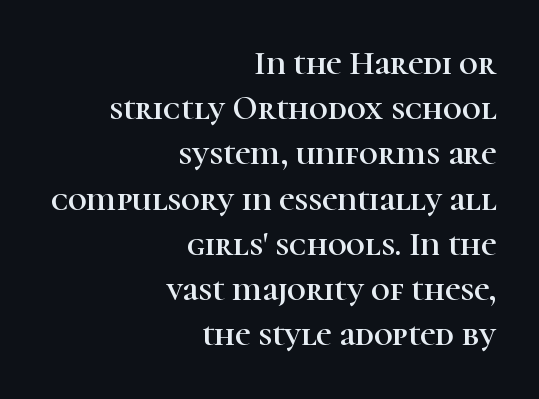
Q: Is the text italic (slanted)? A: No, it is upright.
Q: Is the typeface a serif or a sans-serif typeface? A: Serif.
Q: Is the text underlined? A: No.
Q: How is the paragraph aligned? A: Right-aligned.
Q: Is the spacing between letters normal or unusually wide? A: Normal.
Q: Is the spacing between lines tight, normal or loose? A: Normal.
Q: Width (condensed, normal, or wide)? A: Normal.
Q: Stroke contrast? A: High.
Q: x-height? A: Medium.
Q: Monospaced? A: No.
